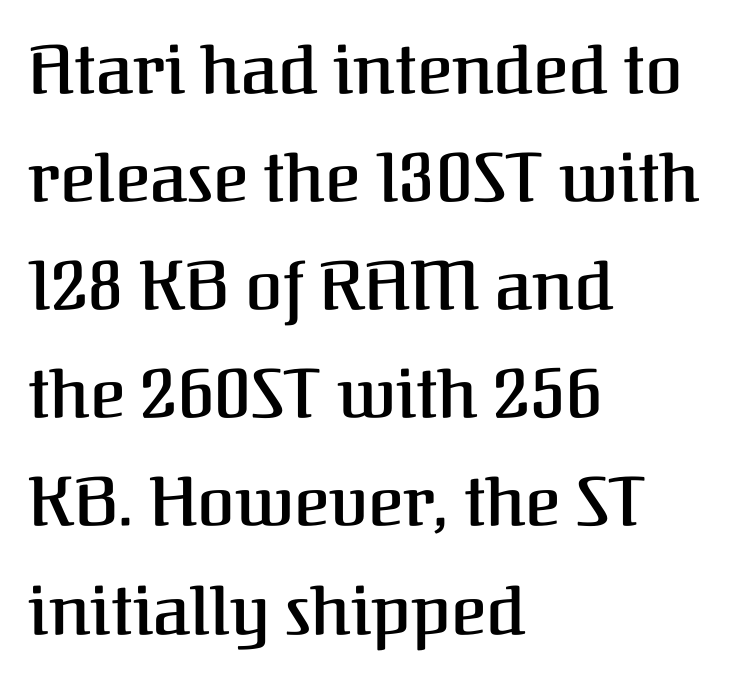
The face used here is rendered with its standard letterfit. Line beginnings align vertically; line endings do not. Do the letters lean? They stand straight. Does the weight exceed regular? Yes, but only to semibold.
